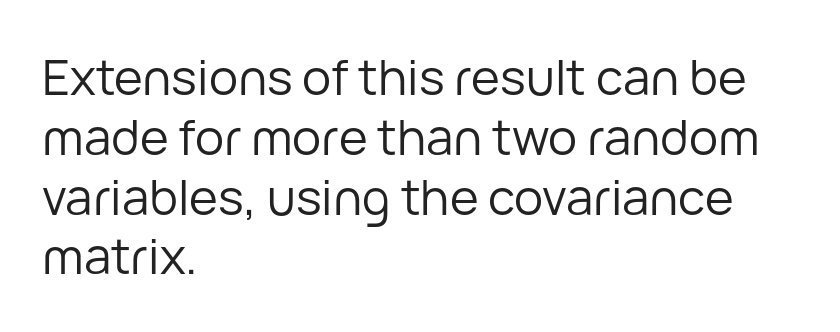
The image shows 49 px regular-weight sans-serif type, upright; set left-aligned, line spacing 1.22x, normal letter spacing, not underlined; low stroke contrast and a medium x-height.
